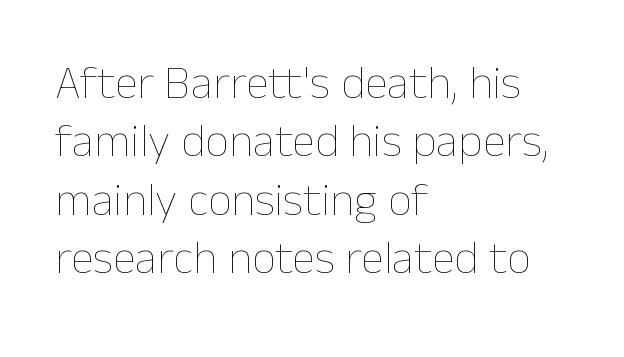
Honestly, there is no underline to notice here at all. Visually the block forms a straight wall on the left and a jagged coastline on the right. No heavy texture on the line: the type isn't bold. This rendering leaves character spacing at its baseline value. It's the straight-up-and-down kind of type.
